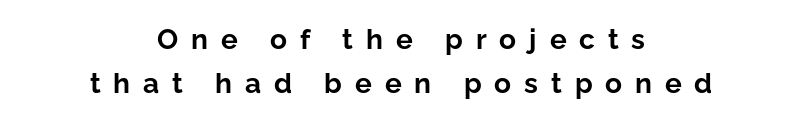
{"serif": "no", "italic": "no", "bold": "yes", "weight": "bold", "width": "normal", "stroke_contrast": "low", "x_height": "medium", "monospaced": "no", "underline": "no", "align": "center", "line_spacing": "normal", "line_spacing_ratio": 1.58, "letter_spacing": "wide", "letter_spacing_em": 0.46, "glyph_px": 28}
